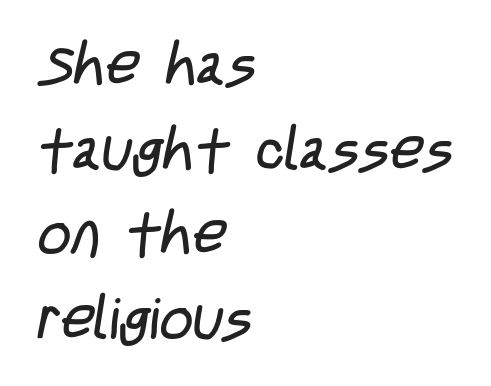
The image shows 58 px regular-weight, condensed sans-serif type; set left-aligned, normal line spacing (1.46x), normal letter spacing, not underlined; low stroke contrast and a large x-height.
